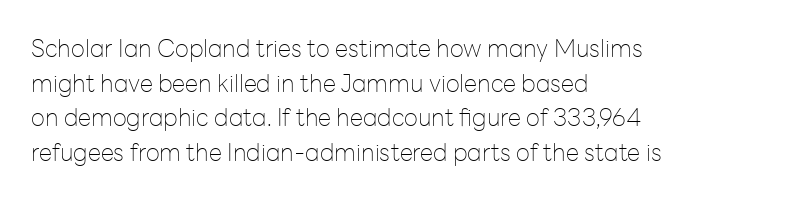
Regarding leading, the lines here are spaced in the standard way. The letters look calm and open, with moderate or lighter stems. Layout note: lines flush left. The rendering keeps characters at their native spacing. The lettering stays uniformly vertical, giving the passage a roman look. Underline: absent.
